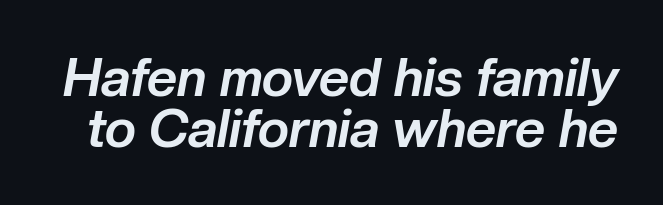
The image shows 53 px bold type, italic (leaning right); set tight line spacing (0.96x), normal letter spacing, not underlined; low stroke contrast and a medium x-height.
